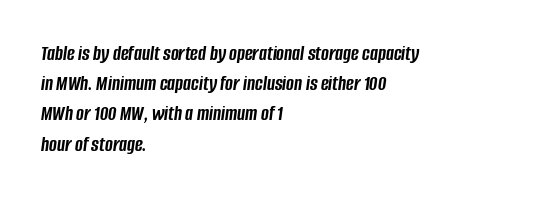
Q: Is the text bold? A: Yes.
Q: Is the text italic (slanted)? A: Yes, it leans right by about 8 degrees.
Q: Is the text underlined? A: No.
Q: How is the paragraph aligned? A: Left-aligned.
Q: Is the spacing between letters normal or unusually wide? A: Normal.
Q: Is the spacing between lines tight, normal or loose? A: Normal.
